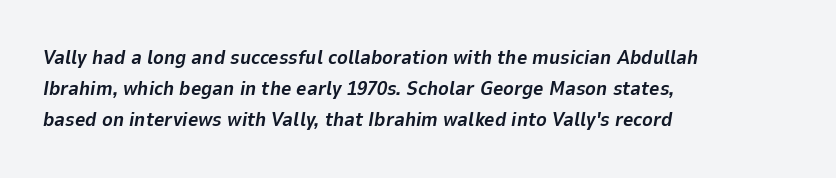
{"italic": "yes", "lean": "right", "slant_degrees": 9, "bold": "yes", "underline": "no", "align": "left", "line_spacing": "normal", "line_spacing_ratio": 1.56, "letter_spacing": "normal", "letter_spacing_em": 0.0, "glyph_px": 20}
